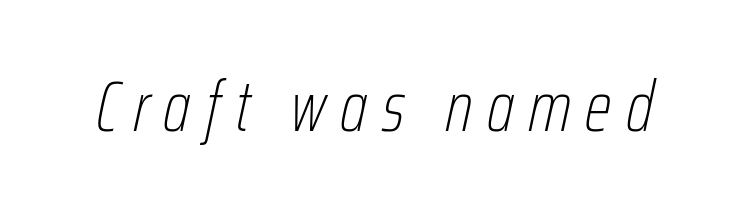
The image shows 71 px thin, condensed type, italic (leaning right); set unusually wide letter spacing (+0.2 em), not underlined; low stroke contrast and a medium x-height.
